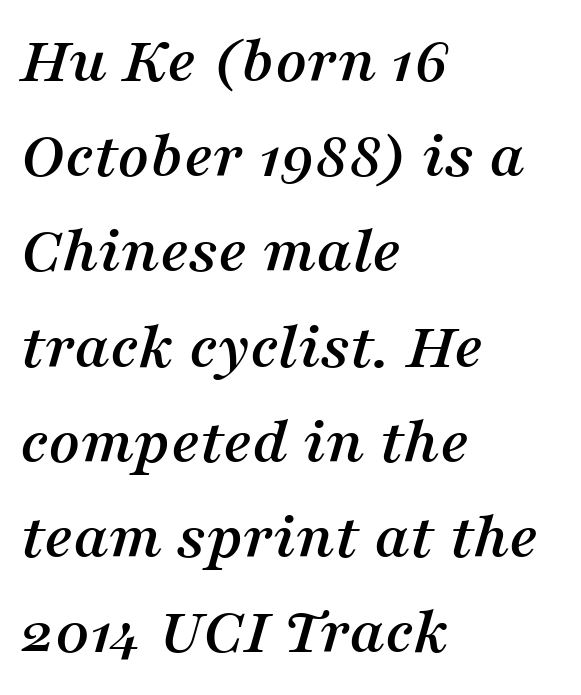
Inter-character spacing is left at the font's built-in metrics. Yep, those are serifs on the letters. The string is rendered with underlining switched off. The space between consecutive lines is moderate. Do the characters align in a grid? No, the font is proportional. Horizontally, the lines are justified to the leading edge only.
